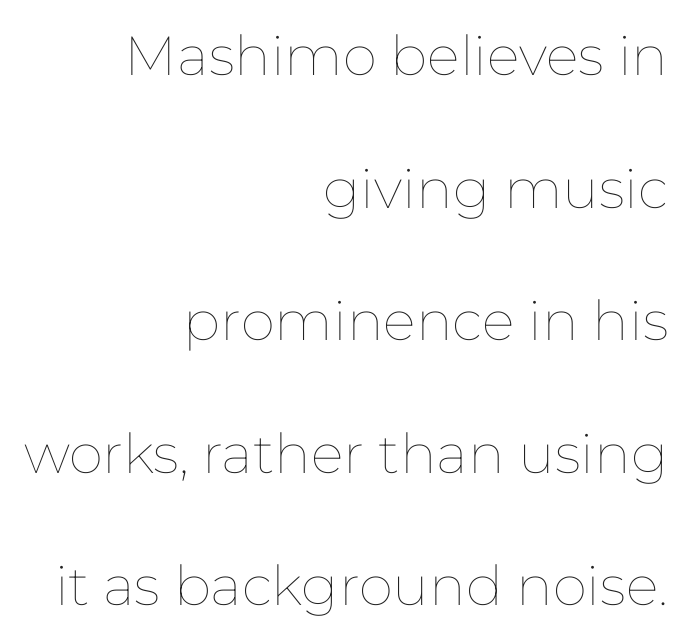
Beneath every word, the page is bare. This rendering leaves character spacing at its baseline value. Widely set lines give the paragraph a tall, airy silhouette. Nope, not italic — everything's standing straight. You could not count columns in this text — the font is proportionally spaced. The cut favours lightness, reaching ordinary text weight at its darkest.
